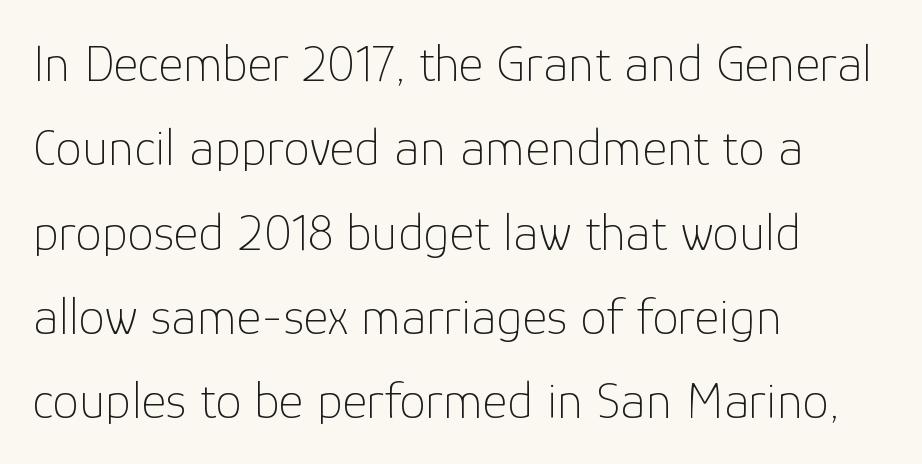
{"serif": "no", "italic": "no", "bold": "no", "weight": "thin", "width": "normal", "stroke_contrast": "low", "x_height": "medium", "monospaced": "no", "underline": "no", "align": "left", "line_spacing": "normal", "line_spacing_ratio": 1.59, "letter_spacing": "normal", "letter_spacing_em": 0.0, "glyph_px": 53}
